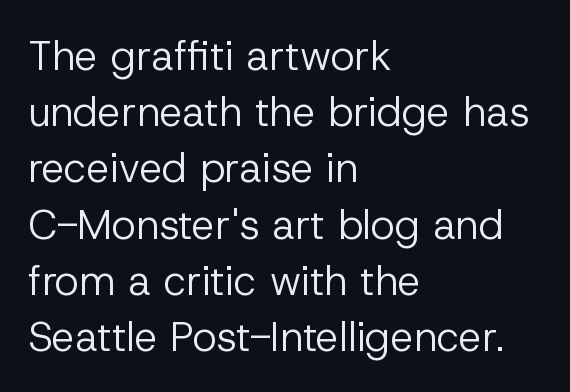
{"serif": "no", "italic": "no", "bold": "no", "weight": "regular", "width": "normal", "stroke_contrast": "low", "x_height": "medium", "monospaced": "no", "underline": "no", "align": "left", "line_spacing": "normal", "line_spacing_ratio": 1.37, "letter_spacing": "normal", "letter_spacing_em": 0.0, "glyph_px": 41}
